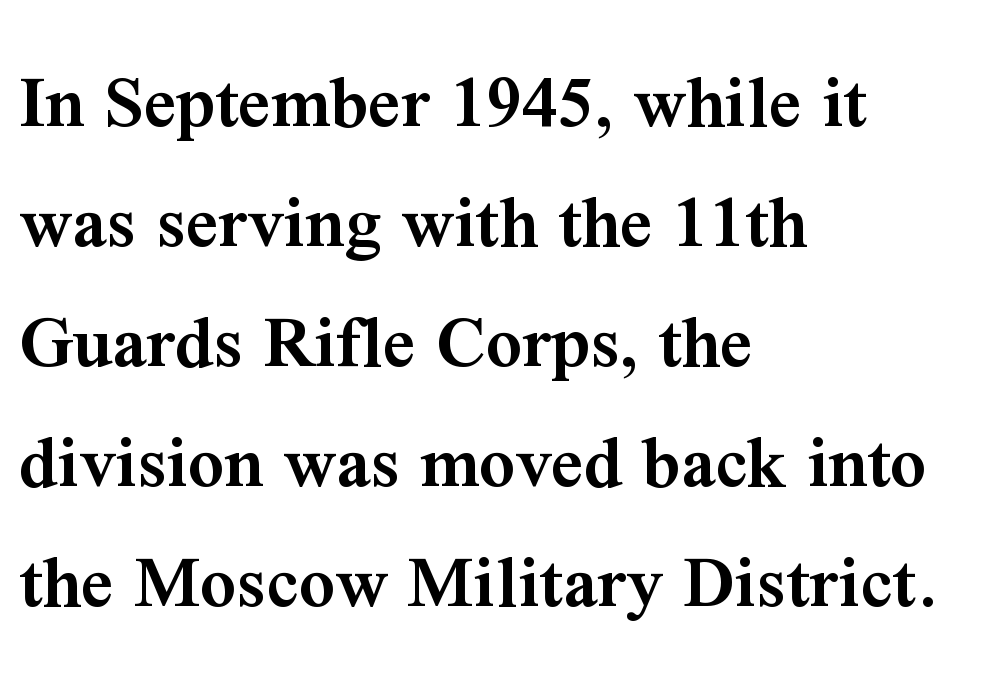
Proportional: the letters do not fall into vertical columns. Letters rest on an invisible, unmarked baseline. The characters look somewhat weighty, a semibold short of true bold. Typeset ragged right — the left edge is the straight one. Does the lettering tilt? It doesn't — this is upright.
